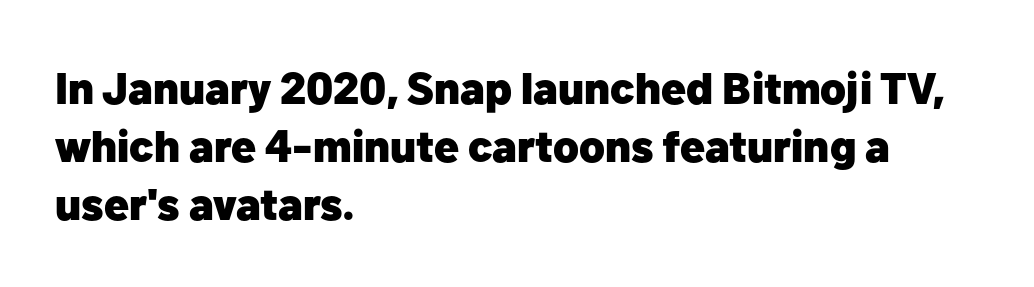
Quick note: interline space is typical. These lines are rendered in a variable-pitch font. Stroke thickness is high; the sample reads as a true bold. Is this a sans? Yes — the strokes have no serifs. The rag falls on the right side of this text block.
